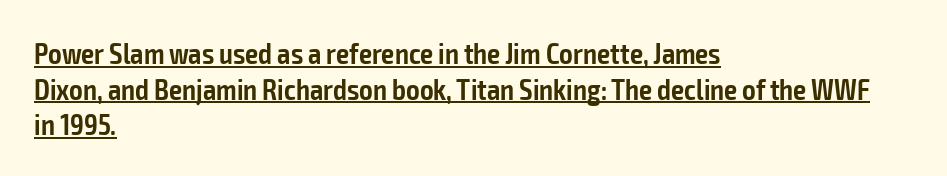
{"serif": "no", "italic": "no", "bold": "semi", "weight": "semibold", "width": "condensed", "stroke_contrast": "low", "x_height": "medium", "monospaced": "no", "underline": "yes", "align": "left", "line_spacing_ratio": 1.23, "letter_spacing": "normal", "letter_spacing_em": 0.0, "glyph_px": 29}
